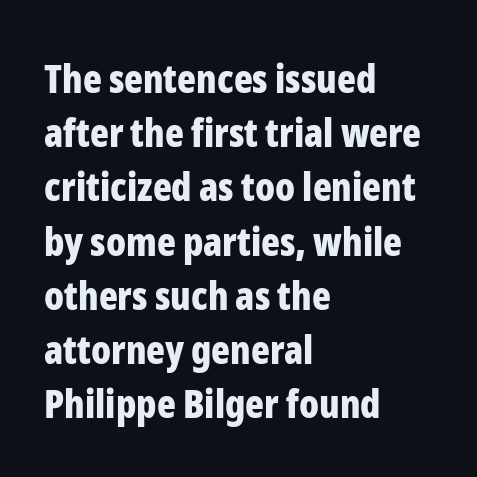
Q: Is the text bold? A: Yes.
Q: Is the text italic (slanted)? A: No, it is upright.
Q: Is the typeface a serif or a sans-serif typeface? A: Sans-serif.
Q: Is the text underlined? A: No.
Q: How is the paragraph aligned? A: Left-aligned.
Q: Is the spacing between letters normal or unusually wide? A: Normal.
Q: Is the spacing between lines tight, normal or loose? A: Normal.
Q: Width (condensed, normal, or wide)? A: Condensed.
Q: Stroke contrast? A: Low.
Q: x-height? A: Medium.
Q: Monospaced? A: No.
